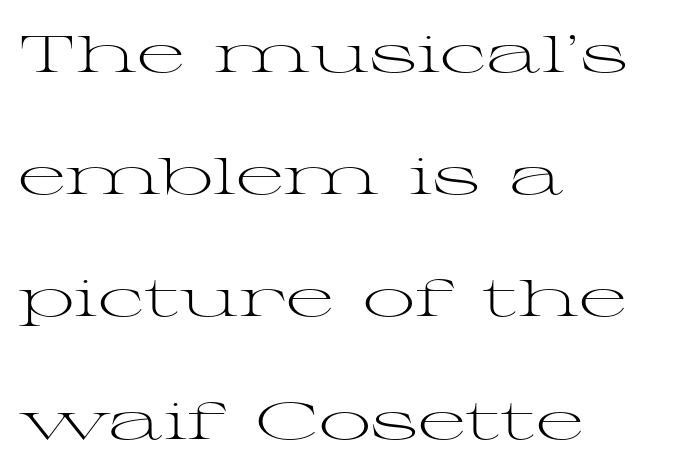
The image shows 52 px light, wide serif type, upright; set left-aligned, loose line spacing (2.35x), normal letter spacing, not underlined; medium stroke contrast and a medium x-height.
